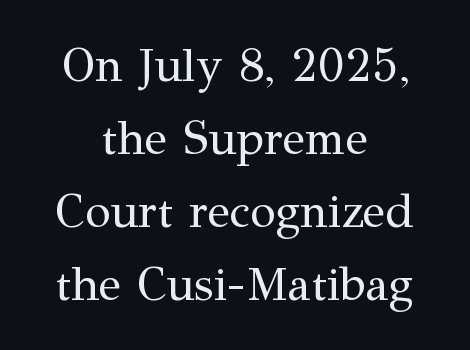
The image shows 47 px regular-weight serif type, upright; set centered, normal line spacing (1.55x), normal letter spacing, not underlined; medium stroke contrast and a medium x-height.
